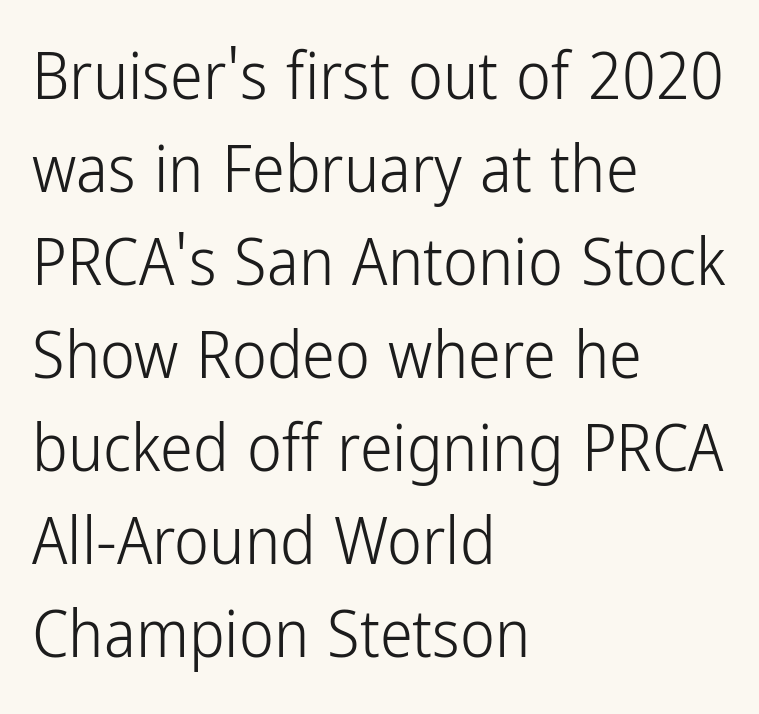
Normally led — the rows are evenly, conventionally spaced. Weight: in the light-to-regular range. Stroke terminals: plain, sans-serif. Tracking here is standard; glyphs follow each other at the usual distance. Every character sits straight up, as roman type does.
